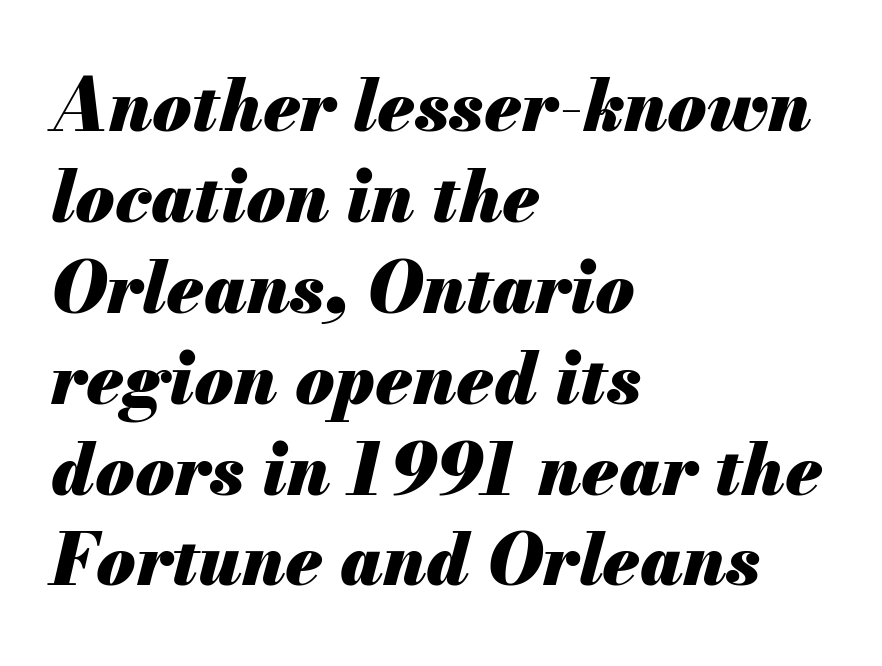
The image shows 71 px heavy type, italic (leaning right); set left-aligned, normal line spacing (1.28x), normal letter spacing, not underlined; medium stroke contrast and a small x-height.
